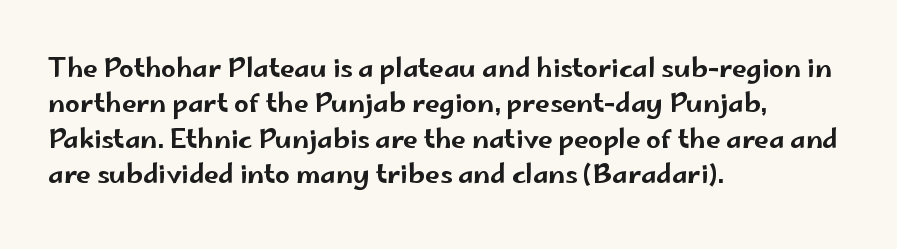
{"italic": "no", "underline": "no", "align": "left", "line_spacing": "normal", "line_spacing_ratio": 1.36, "letter_spacing": "normal", "letter_spacing_em": 0.0, "glyph_px": 26}
